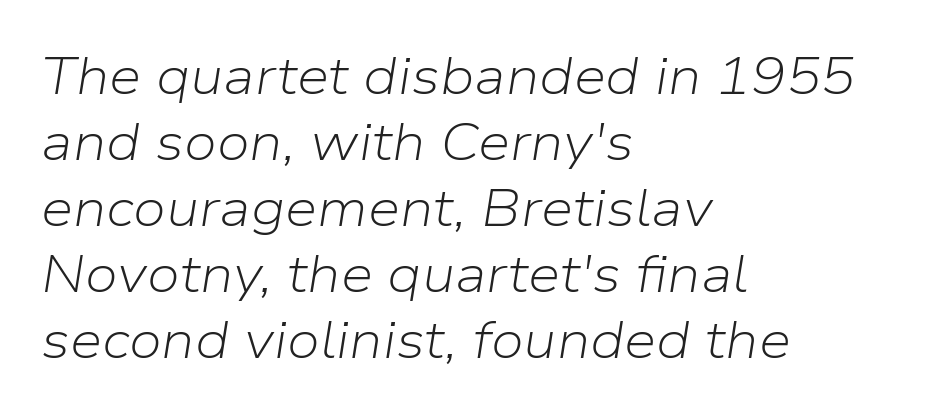
Q: Is the text bold? A: No.
Q: Is the text italic (slanted)? A: Yes, it leans right by about 9 degrees.
Q: Is the text underlined? A: No.
Q: How is the paragraph aligned? A: Left-aligned.
Q: Is the spacing between letters normal or unusually wide? A: Normal.
Q: Is the spacing between lines tight, normal or loose? A: Normal.
Q: Width (condensed, normal, or wide)? A: Normal.
Q: Stroke contrast? A: Low.
Q: x-height? A: Medium.
Q: Monospaced? A: No.
